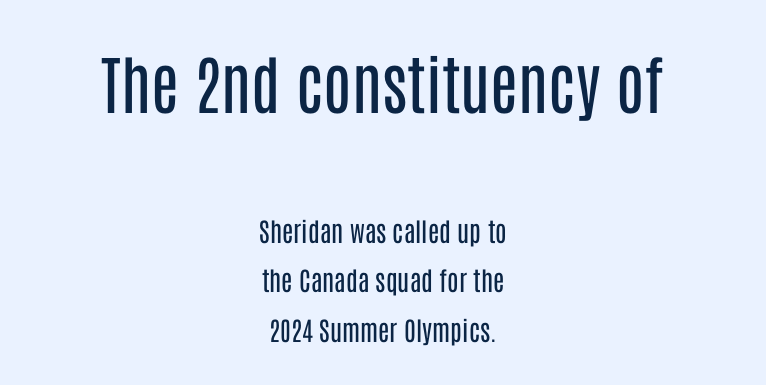
{"serif": "no", "italic": "no", "bold": "no", "weight": "regular", "width": "condensed", "stroke_contrast": "low", "x_height": "large", "monospaced": "no", "underline": "no", "align": "center", "line_spacing": "loose", "line_spacing_ratio": 1.9, "letter_spacing": "normal", "letter_spacing_em": 0.0, "larger_block": "first", "size_ratio": 2.46, "glyph_px": 64}
